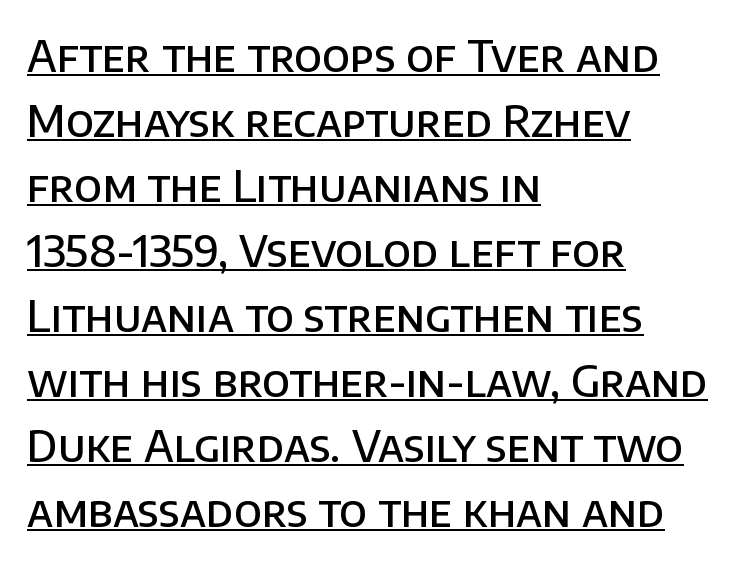
A somewhat darkened texture: the type is semibold rather than bold. The font's upright variant was chosen for this text. Serif or sans? Sans — the stroke terminals are bare. Is the letter spacing exaggerated? No — it looks like the ordinary default. What's the leading like? Ordinary, nothing unusual.
